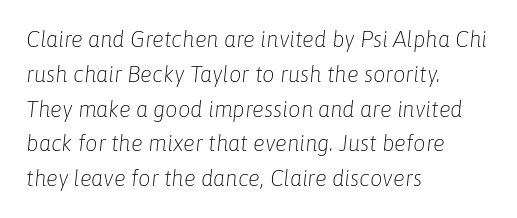
Q: Is the text bold? A: No.
Q: Is the text italic (slanted)? A: Yes, it leans right by about 6 degrees.
Q: Is the text underlined? A: No.
Q: How is the paragraph aligned? A: Left-aligned.
Q: Is the spacing between letters normal or unusually wide? A: Normal.
Q: Is the spacing between lines tight, normal or loose? A: Normal.
